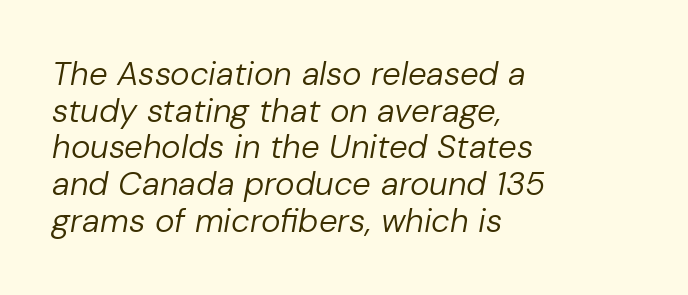
{"italic": "yes", "lean": "right", "slant_degrees": 10, "bold": "no", "weight": "regular", "width": "normal", "stroke_contrast": "low", "x_height": "medium", "monospaced": "no", "underline": "no", "align": "left", "line_spacing": "tight", "line_spacing_ratio": 1.11, "letter_spacing": "normal", "letter_spacing_em": 0.0, "glyph_px": 33}
